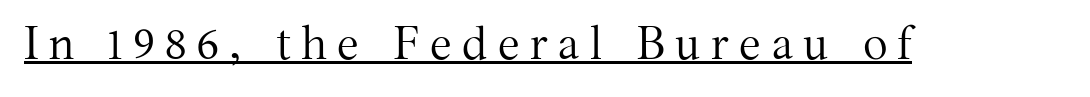
Compared with undecorated copy, this sample adds a rule below the words. This is serif lettering, the kind often seen in printed books. Tracking here is generous; glyphs stand well apart from one another. No italicization has been applied; the sample stays upright. This reads as an unemphasized weight, regular at the heaviest. Proportional: the letters do not fall into vertical columns.
